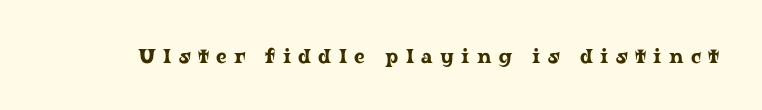
The image shows 20 px text type, upright; set unusually wide letter spacing (+0.36 em), not underlined.
